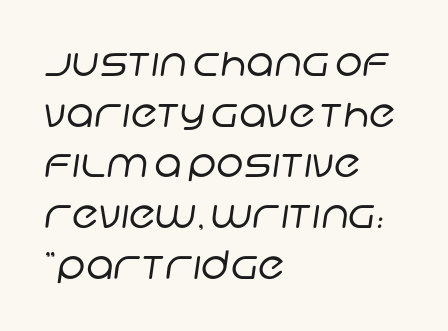
Here the designer chose a conventional face with non-uniform glyph widths. You could call the tracking neutral — neither tight nor loose. Check under the words: just untouched page. Line starts are locked; line ends wander. Letterform terminals end flat and unadorned throughout the passage. The strokes carry an ordinary text weight at most.
